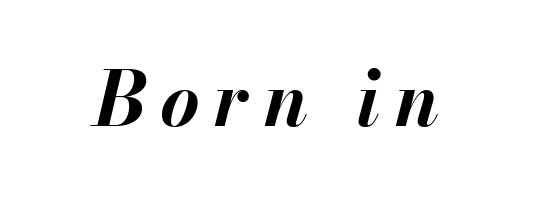
{"italic": "yes", "lean": "right", "slant_degrees": 13, "bold": "yes", "weight": "bold", "width": "normal", "stroke_contrast": "medium", "x_height": "small", "monospaced": "no", "underline": "no", "glyph_px": 76}
